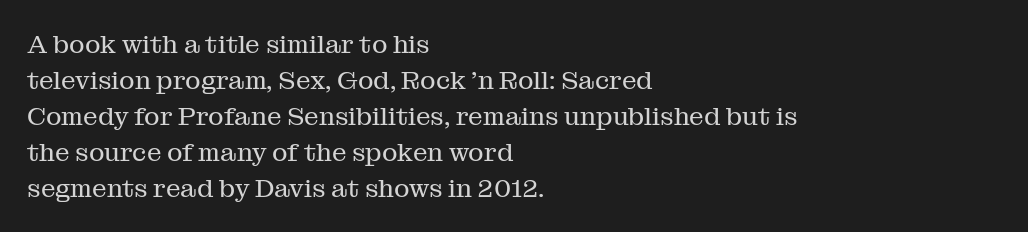
{"italic": "no", "bold": "no", "underline": "no", "align": "left", "line_spacing": "normal", "line_spacing_ratio": 1.38, "letter_spacing": "normal", "letter_spacing_em": 0.0, "glyph_px": 26}
